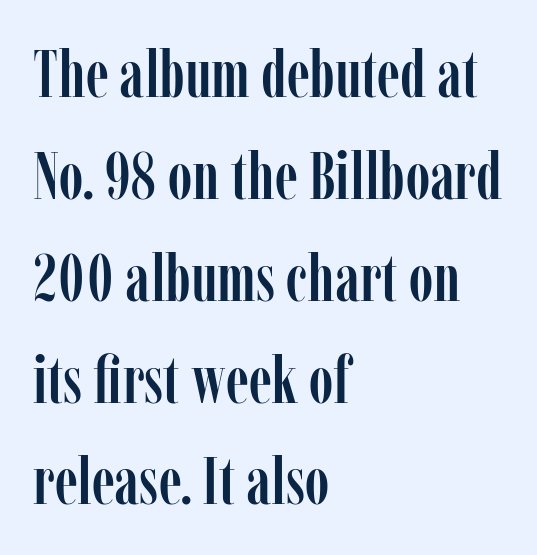
The image shows 67 px condensed serif type, upright; set left-aligned, normal line spacing (1.52x), normal letter spacing, not underlined; low stroke contrast and a medium x-height.
